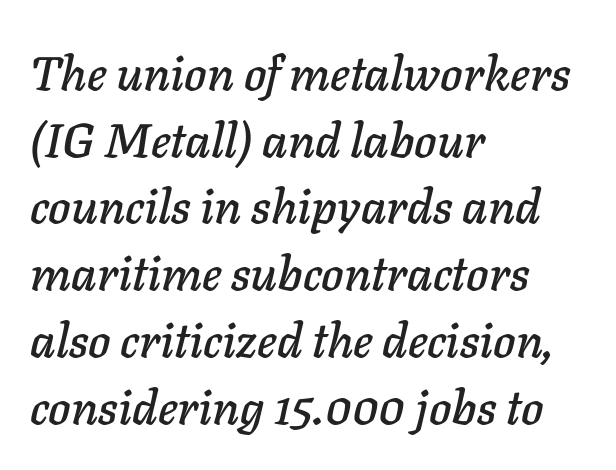
The image shows 48 px text type, italic (leaning right); set left-aligned, normal line spacing (1.39x), normal letter spacing, not underlined; low stroke contrast and a medium x-height.
